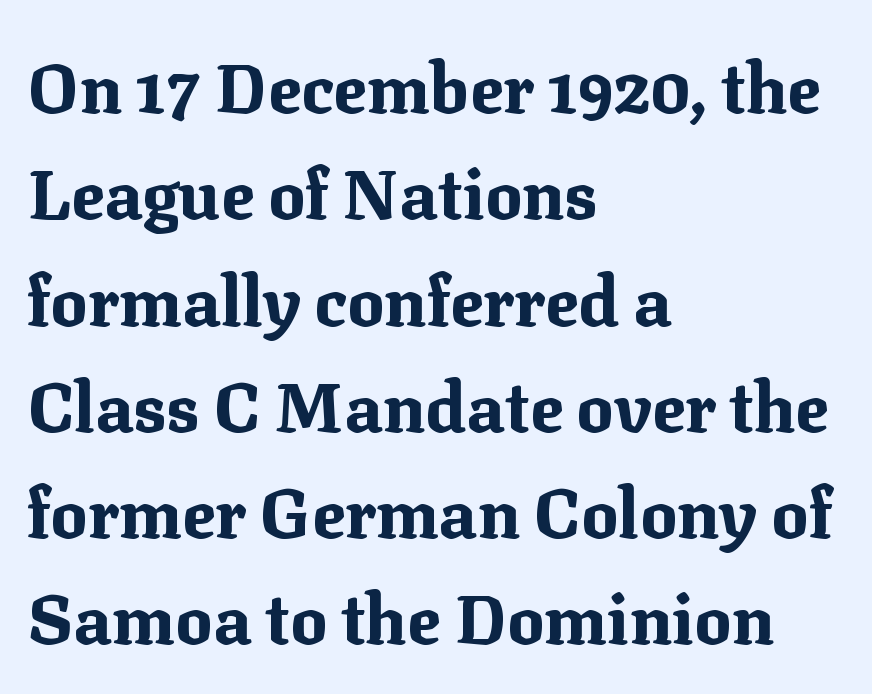
The image shows 69 px bold serif type, upright; set left-aligned, normal line spacing (1.54x), normal letter spacing, not underlined; medium stroke contrast and a medium x-height.
